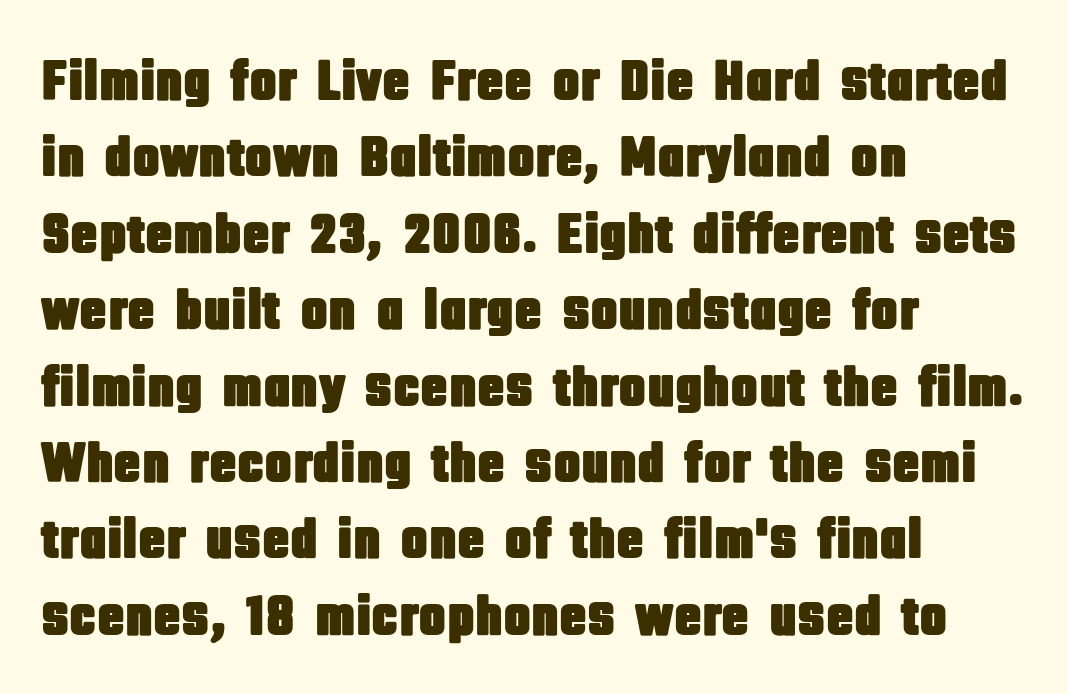
Evenly set lines give the paragraph a standard silhouette. The text was rendered using a sans face with plain stroke endings. The rag falls on the right side of this text block. Unlike italic type, these characters show no tilt at all.
